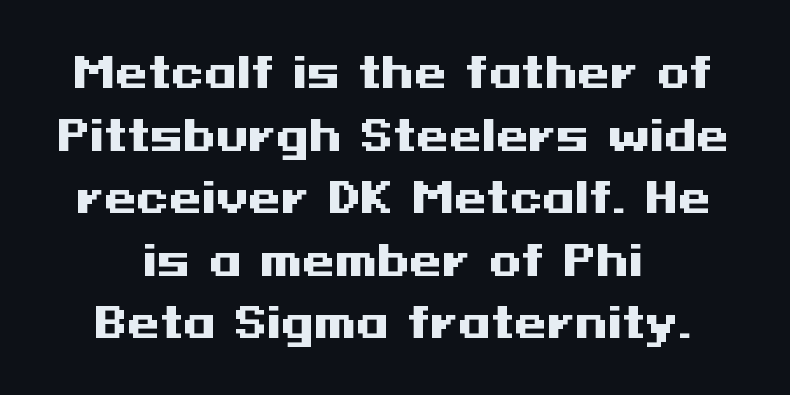
Leading: standard. Style check: upright. Letters rest on an invisible, unmarked baseline. You'd pick this weight for a headline — it's a proper bold. Examine the stroke ends and you'll find no serifs. The lines in this sample share a center point and differ in where they start and stop.
